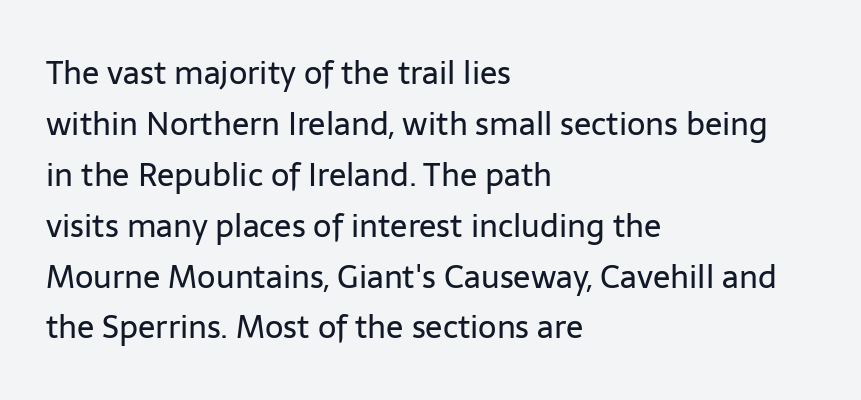
Q: Is the text bold? A: No.
Q: Is the text italic (slanted)? A: No, it is upright.
Q: Is the typeface a serif or a sans-serif typeface? A: Sans-serif.
Q: Is the text underlined? A: No.
Q: How is the paragraph aligned? A: Left-aligned.
Q: Is the spacing between letters normal or unusually wide? A: Normal.
Q: Is the spacing between lines tight, normal or loose? A: Normal.
Q: Width (condensed, normal, or wide)? A: Normal.
Q: Stroke contrast? A: Low.
Q: x-height? A: Medium.
Q: Monospaced? A: No.
